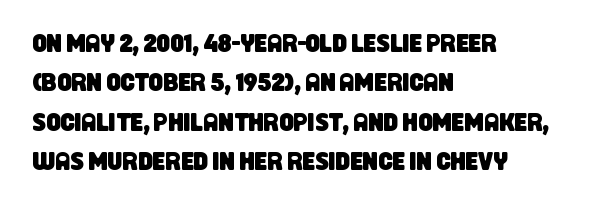
{"underline": "no", "align": "left", "line_spacing": "normal", "line_spacing_ratio": 1.58, "letter_spacing": "normal", "letter_spacing_em": 0.0, "glyph_px": 25}
